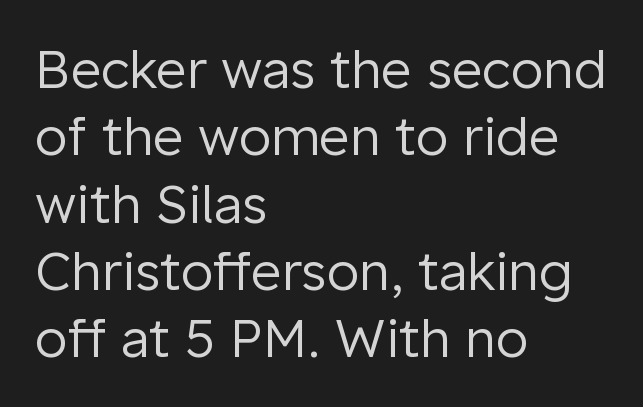
Q: Is the text bold? A: No.
Q: Is the text italic (slanted)? A: No, it is upright.
Q: Is the typeface a serif or a sans-serif typeface? A: Sans-serif.
Q: Is the text underlined? A: No.
Q: How is the paragraph aligned? A: Left-aligned.
Q: Is the spacing between letters normal or unusually wide? A: Normal.
Q: Is the spacing between lines tight, normal or loose? A: Normal.
Q: Width (condensed, normal, or wide)? A: Normal.
Q: Stroke contrast? A: Low.
Q: x-height? A: Medium.
Q: Monospaced? A: No.
